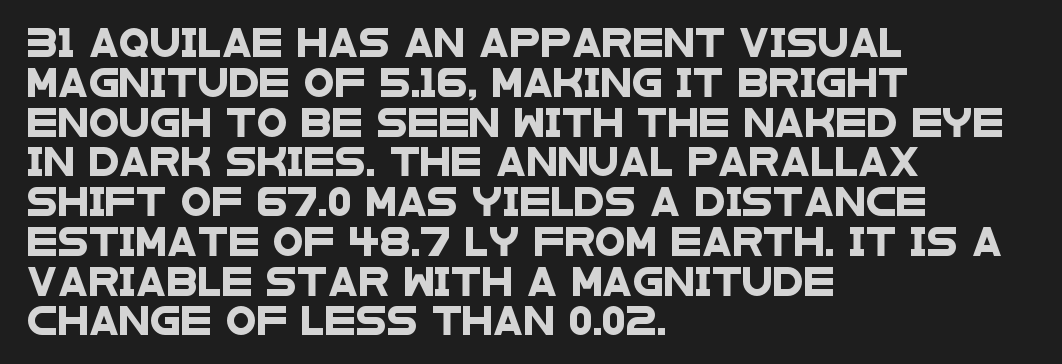
The typeface chosen for these lines omits serifs. Caption: standard tracking, unaltered. Caption: multi-line text, flush left, ragged right. The baseline area is clear. Quick note: interline space is typical.
